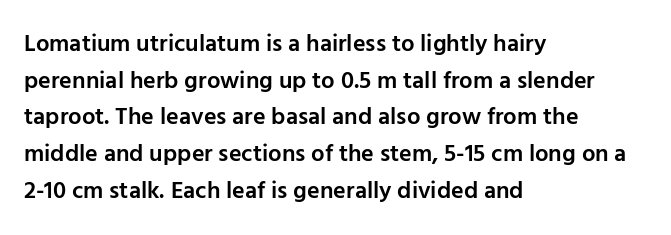
Q: Is the text bold? A: Semi-bold.
Q: Is the text italic (slanted)? A: No, it is upright.
Q: Is the text underlined? A: No.
Q: How is the paragraph aligned? A: Left-aligned.
Q: Is the spacing between letters normal or unusually wide? A: Normal.
Q: Is the spacing between lines tight, normal or loose? A: Normal.
